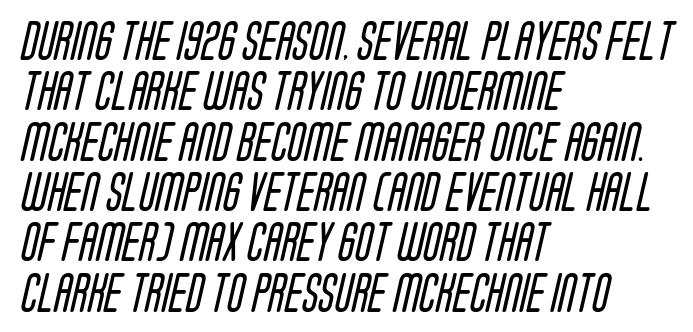
The image shows 39 px regular-weight, condensed sans-serif type; set left-aligned, normal line spacing (1.29x), normal letter spacing, not underlined; low stroke contrast and a large x-height.
